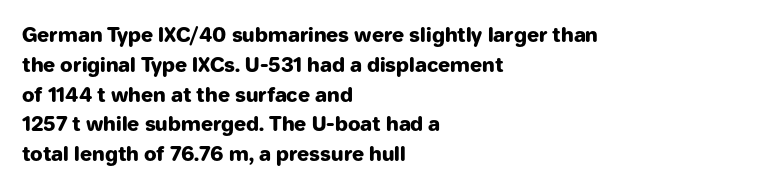
Summary of weight: heavy, a full bold. This sample is left-justified, so line endings fall wherever the words run out. The type sits square on the baseline with zero lean. The lines sit at an ordinary, default distance from one another. A bare baseline throughout the passage. This sample uses plain, unmodified letter spacing.
